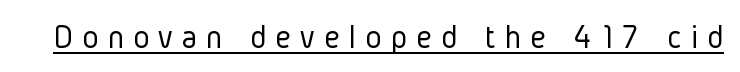
Q: Is the text bold? A: No.
Q: Is the text italic (slanted)? A: No, it is upright.
Q: Is the typeface a serif or a sans-serif typeface? A: Sans-serif.
Q: Is the text underlined? A: Yes.
Q: Is the spacing between letters normal or unusually wide? A: Unusually wide.
Q: Width (condensed, normal, or wide)? A: Condensed.
Q: Stroke contrast? A: Low.
Q: x-height? A: Medium.
Q: Monospaced? A: No.
